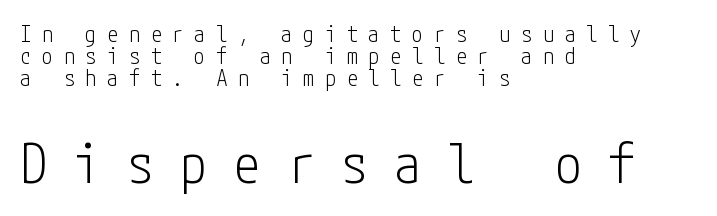
{"serif": "no", "italic": "no", "bold": "no", "weight": "light", "width": "condensed", "stroke_contrast": "low", "x_height": "medium", "underline": "no", "align": "left", "line_spacing": "tight", "line_spacing_ratio": 0.99, "letter_spacing": "wide", "letter_spacing_em": 0.49, "larger_block": "second", "size_ratio": 2.45, "glyph_px": 54}
